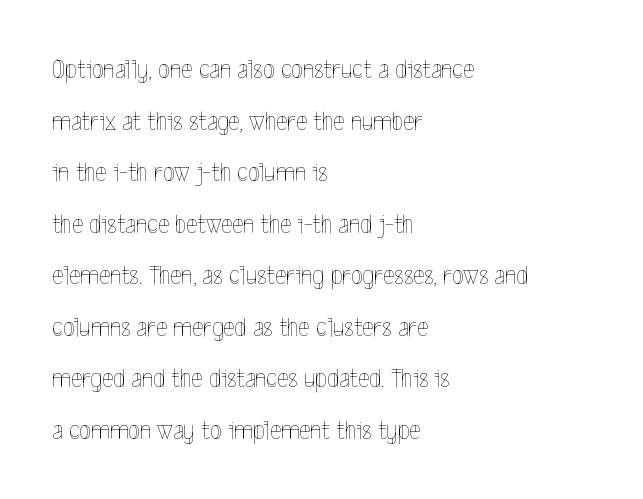
The image shows 27 px text type, upright; set left-aligned, loose line spacing (1.91x), normal letter spacing, not underlined.
